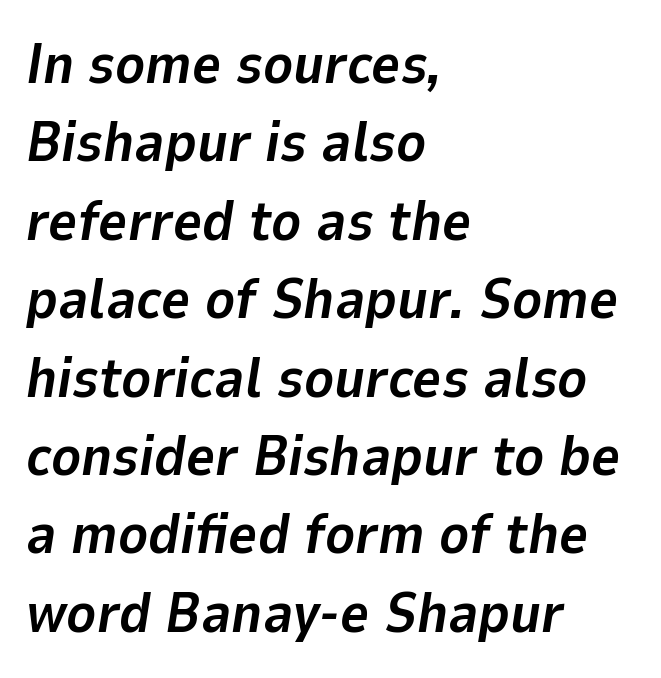
The image shows 56 px bold type, italic (leaning right); set left-aligned, normal line spacing (1.4x), normal letter spacing, not underlined; low stroke contrast and a medium x-height.
